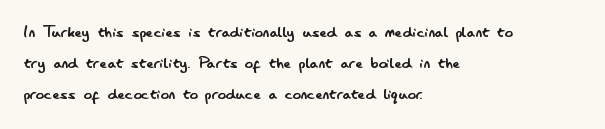
The image shows 20 px text type, upright; set left-aligned, normal line spacing (1.56x), normal letter spacing, not underlined.
